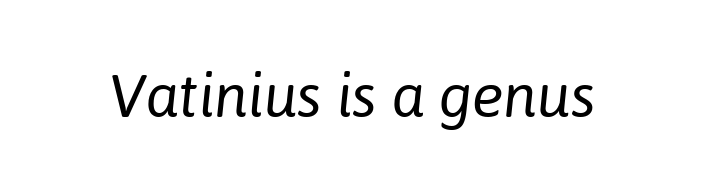
The image shows 60 px regular-weight type, italic (leaning right); set normal letter spacing, not underlined; low stroke contrast and a medium x-height.
